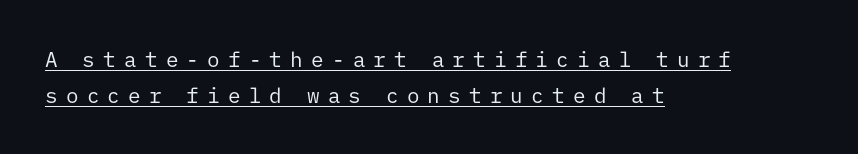
The image shows 21 px text type, upright; set left-aligned, line spacing 1.71x, unusually wide letter spacing (+0.39 em), underlined.
